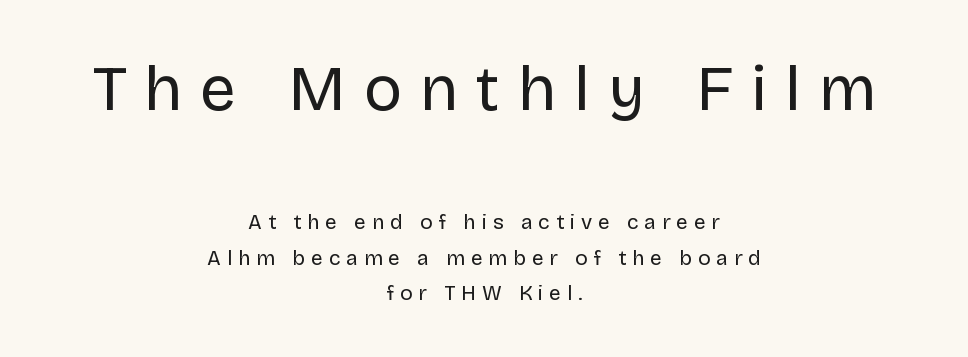
The passage shown is typeset with a sans-serif family. Between these two stacked blocks, the higher one wins on size. Casual observation: everything's sitting right in the middle. The tracking jumps out immediately: characters are airy and widely separated. The passage shown is typed in a proportional face where columns would drift. Stems and bowls with no extra thickness — not bold.
